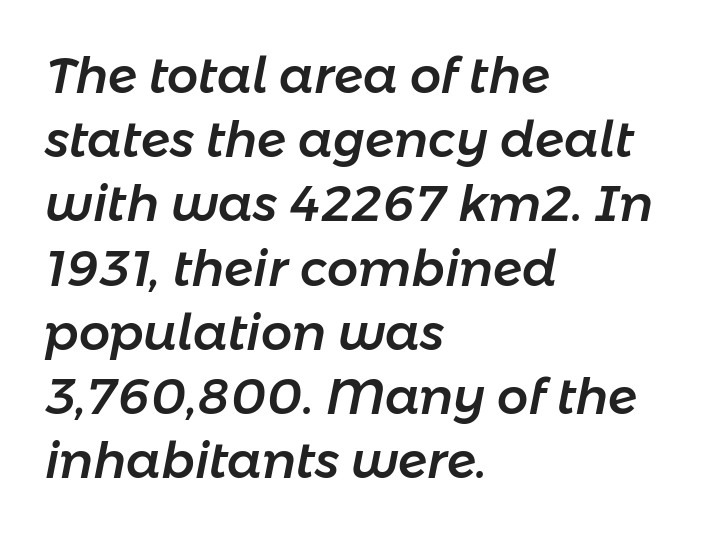
Caption: multi-line text, flush left, ragged right. Underline: absent. There is no visible air inserted between adjacent glyphs. Varying glyph widths throughout — classic text-font behaviour. Tall strokes in this sample are angled rather than plumb. The rendering uses a moderate line-height, typical for paragraphs.
